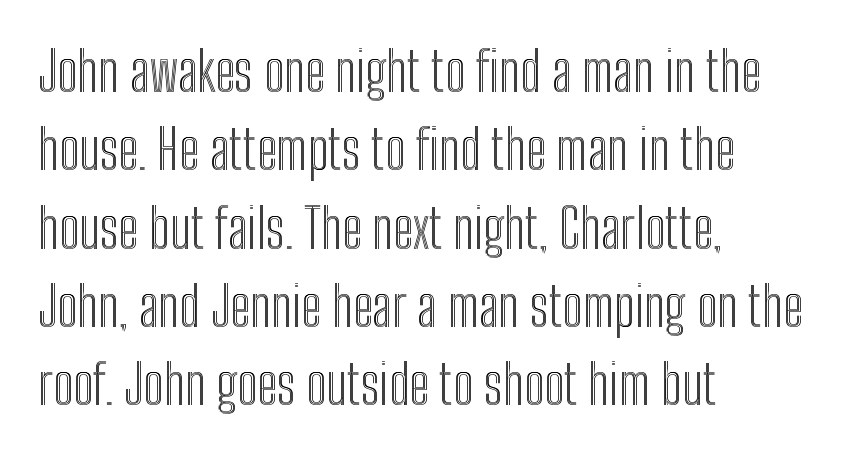
Students, observe: this is what conventionally led text looks like. Looks like regular typesetting: each glyph gets only the width it needs. The zone under the glyphs is completely vacant. This rendering uses left alignment, leaving the right contour irregular.
